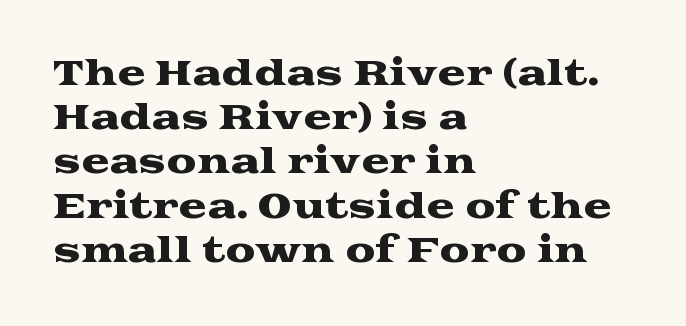
{"serif": "yes", "italic": "no", "width": "wide", "stroke_contrast": "medium", "x_height": "medium", "monospaced": "no", "underline": "no", "align": "left", "line_spacing": "normal", "line_spacing_ratio": 1.3, "letter_spacing": "normal", "letter_spacing_em": 0.0, "glyph_px": 34}
